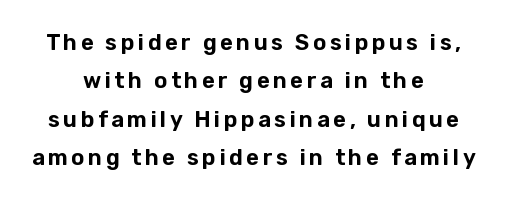
Q: Is the text italic (slanted)? A: No, it is upright.
Q: Is the text underlined? A: No.
Q: How is the paragraph aligned? A: Centered.
